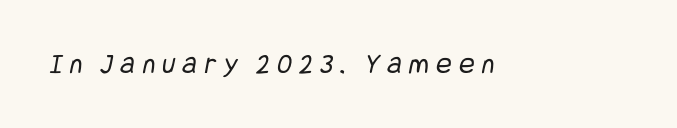
The image shows 29 px regular-weight, condensed sans-serif type; set unusually wide letter spacing (+0.25 em), not underlined; low stroke contrast and a large x-height.
